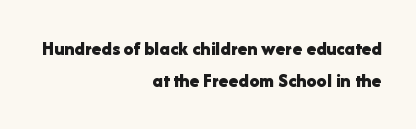
Q: Is the text bold? A: Yes.
Q: Is the text italic (slanted)? A: No, it is upright.
Q: Is the text underlined? A: No.
Q: How is the paragraph aligned? A: Right-aligned.
Q: Is the spacing between letters normal or unusually wide? A: Normal.
Q: Is the spacing between lines tight, normal or loose? A: Normal.
